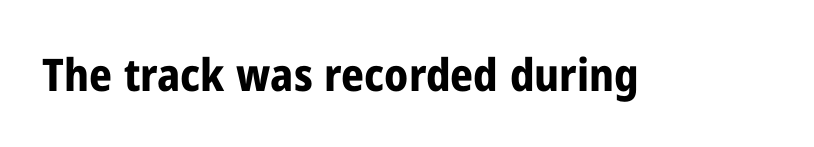
Q: Is the text bold? A: Yes.
Q: Is the text italic (slanted)? A: No, it is upright.
Q: Is the typeface a serif or a sans-serif typeface? A: Sans-serif.
Q: Is the text underlined? A: No.
Q: Is the spacing between letters normal or unusually wide? A: Normal.
Q: Width (condensed, normal, or wide)? A: Condensed.
Q: Stroke contrast? A: Low.
Q: x-height? A: Medium.
Q: Monospaced? A: No.
